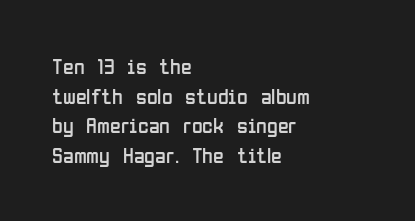
The image shows 22 px text type, upright; set left-aligned, normal line spacing (1.35x), normal letter spacing, not underlined.
